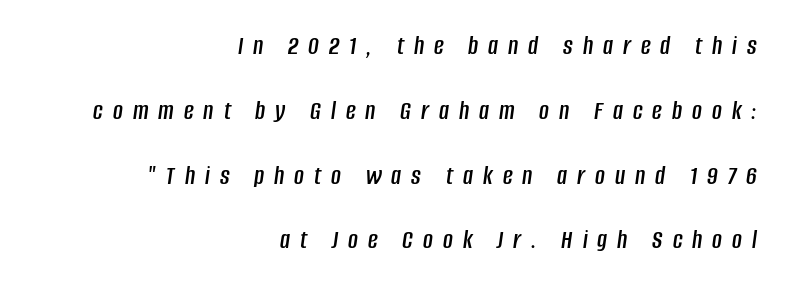
The image shows 27 px text type, italic (leaning right); set right-aligned, loose line spacing (2.4x), unusually wide letter spacing (+0.37 em), not underlined.
